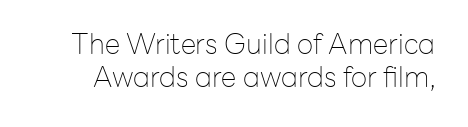
Glyph-to-glyph distance matches everyday printed text. This sample has the flowing, uneven cadence of proportional lettering. What kind of face is this? One without serifs — a sans. Rendered with straight, roman letterforms.
